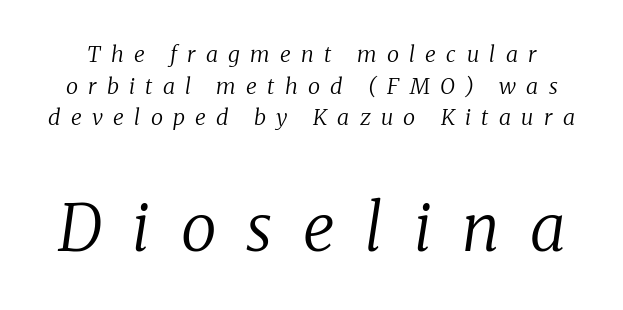
Q: Is the text bold? A: No.
Q: Is the text italic (slanted)? A: Yes, it leans right by about 8 degrees.
Q: Is the typeface a serif or a sans-serif typeface? A: Serif.
Q: Is the text underlined? A: No.
Q: Is the spacing between letters normal or unusually wide? A: Unusually wide.
Q: Is the spacing between lines tight, normal or loose? A: Normal.
Q: Which block of text is set in a larger size, the first (top) or the second (bottom)? A: The second (bottom) one.
Q: Width (condensed, normal, or wide)? A: Normal.
Q: Stroke contrast? A: Low.
Q: x-height? A: Medium.
Q: Monospaced? A: No.
